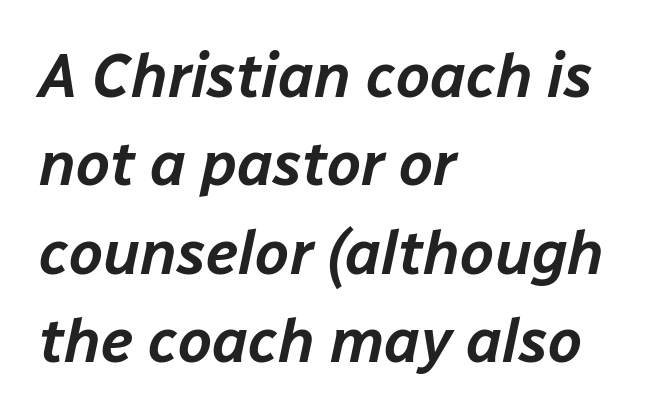
Q: Is the text italic (slanted)? A: Yes, it leans right by about 12 degrees.
Q: Is the text underlined? A: No.
Q: How is the paragraph aligned? A: Left-aligned.
Q: Is the spacing between letters normal or unusually wide? A: Normal.
Q: Is the spacing between lines tight, normal or loose? A: Normal.
Q: Width (condensed, normal, or wide)? A: Normal.
Q: Stroke contrast? A: Low.
Q: x-height? A: Medium.
Q: Monospaced? A: No.
